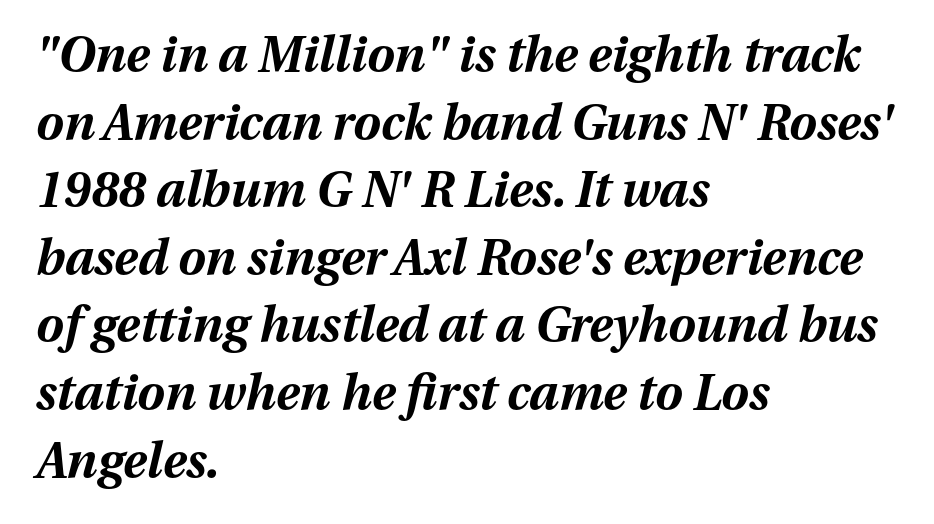
Q: Is the text bold? A: Yes.
Q: Is the text italic (slanted)? A: Yes, it leans right by about 13 degrees.
Q: Is the text underlined? A: No.
Q: How is the paragraph aligned? A: Left-aligned.
Q: Is the spacing between letters normal or unusually wide? A: Normal.
Q: Is the spacing between lines tight, normal or loose? A: Normal.
Q: Width (condensed, normal, or wide)? A: Normal.
Q: Stroke contrast? A: Medium.
Q: x-height? A: Medium.
Q: Monospaced? A: No.
